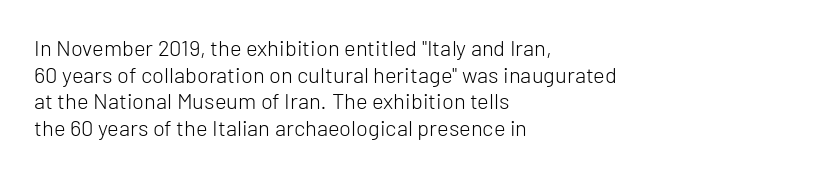
Q: Is the text bold? A: No.
Q: Is the text italic (slanted)? A: No, it is upright.
Q: Is the text underlined? A: No.
Q: How is the paragraph aligned? A: Left-aligned.
Q: Is the spacing between letters normal or unusually wide? A: Normal.
